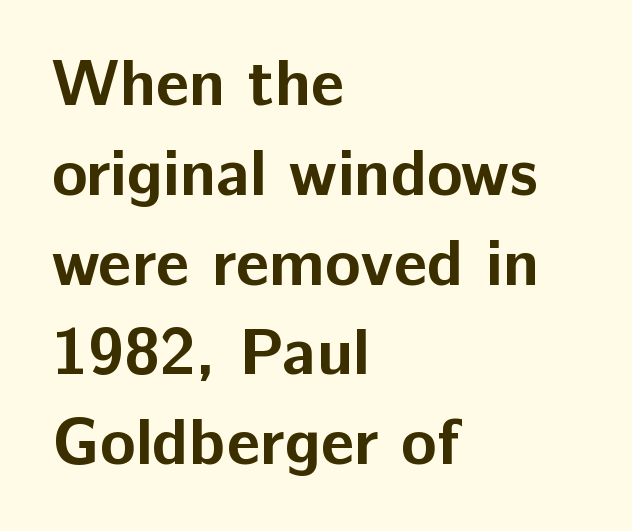
The image shows 66 px bold sans-serif type, upright; set left-aligned, normal line spacing (1.36x), normal letter spacing, not underlined; low stroke contrast and a medium x-height.
